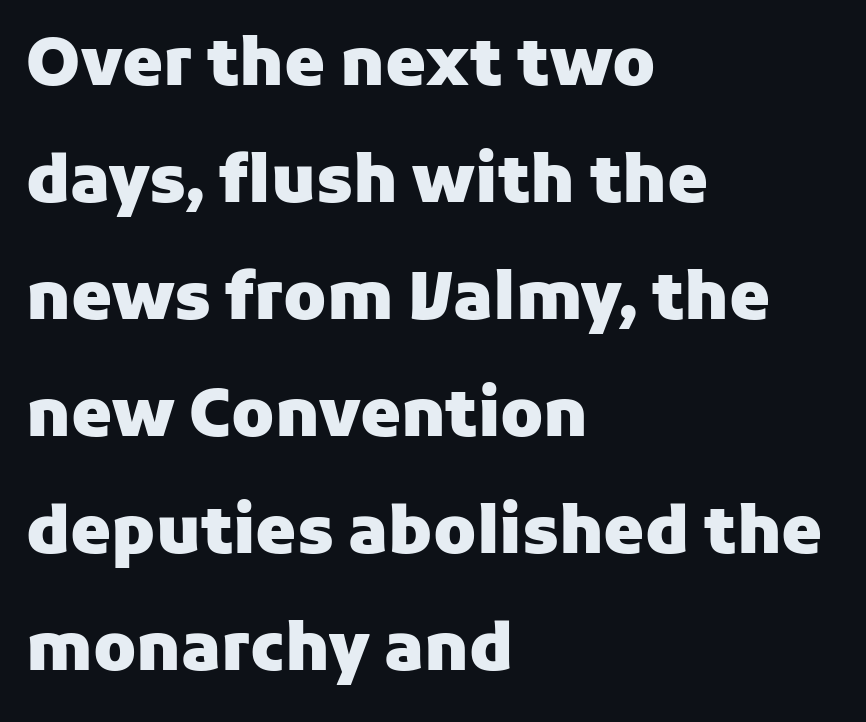
The image shows 65 px heavy sans-serif type, upright; set left-aligned, line spacing 1.8x, normal letter spacing, not underlined; low stroke contrast and a medium x-height.
